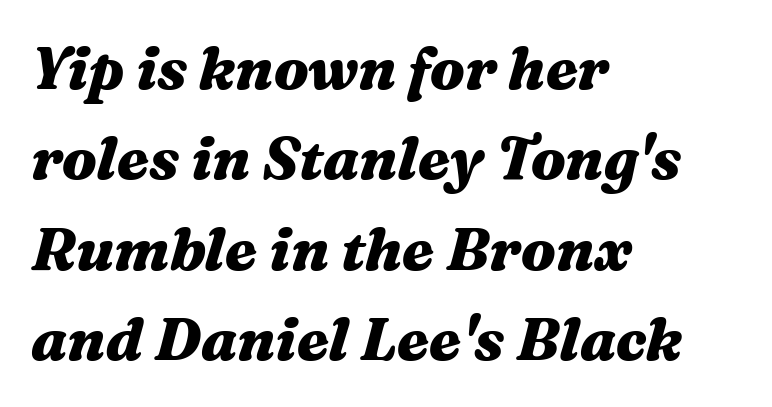
{"italic": "yes", "lean": "right", "slant_degrees": 16, "bold": "yes", "weight": "heavy", "width": "wide", "stroke_contrast": "medium", "x_height": "medium", "monospaced": "no", "underline": "no", "align": "left", "line_spacing": "normal", "line_spacing_ratio": 1.53, "letter_spacing": "normal", "letter_spacing_em": 0.0, "glyph_px": 59}
